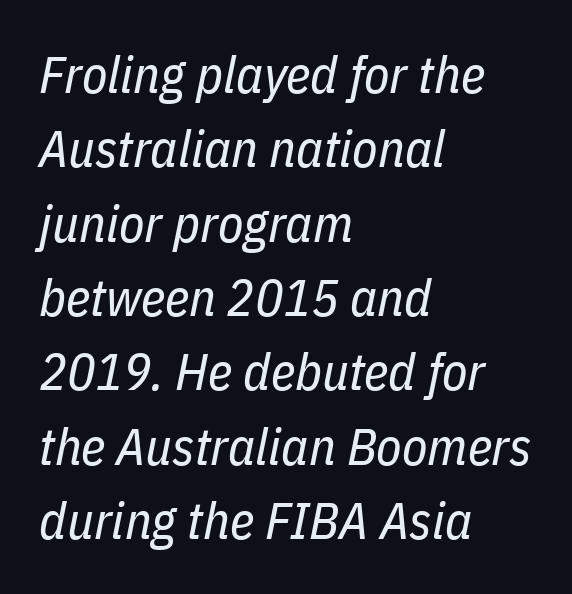
{"italic": "yes", "lean": "right", "slant_degrees": 11, "bold": "no", "weight": "regular", "width": "condensed", "stroke_contrast": "low", "x_height": "medium", "monospaced": "no", "underline": "no", "align": "left", "line_spacing": "normal", "line_spacing_ratio": 1.43, "letter_spacing": "normal", "letter_spacing_em": 0.0, "glyph_px": 52}
